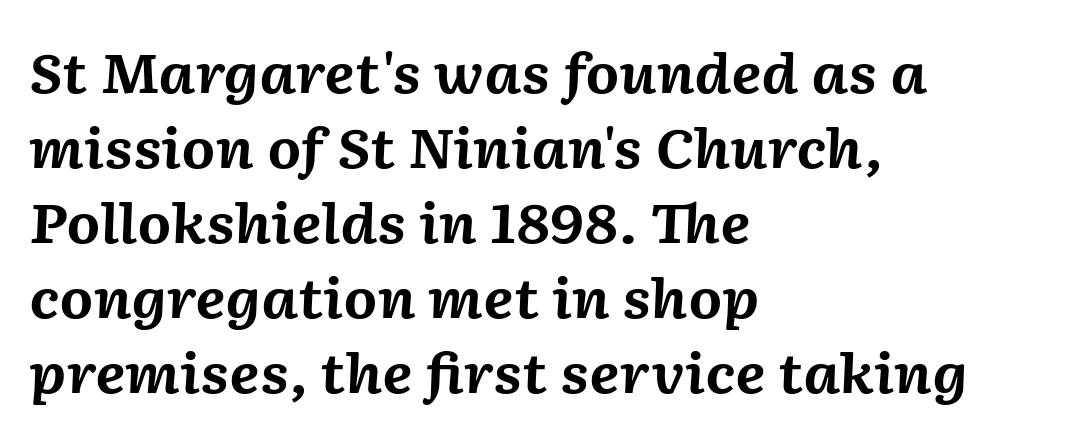
{"italic": "yes", "lean": "right", "slant_degrees": 2, "bold": "yes", "weight": "bold", "width": "normal", "stroke_contrast": "medium", "x_height": "medium", "monospaced": "no", "underline": "no", "align": "left", "line_spacing": "normal", "line_spacing_ratio": 1.39, "letter_spacing": "normal", "letter_spacing_em": 0.0, "glyph_px": 54}
